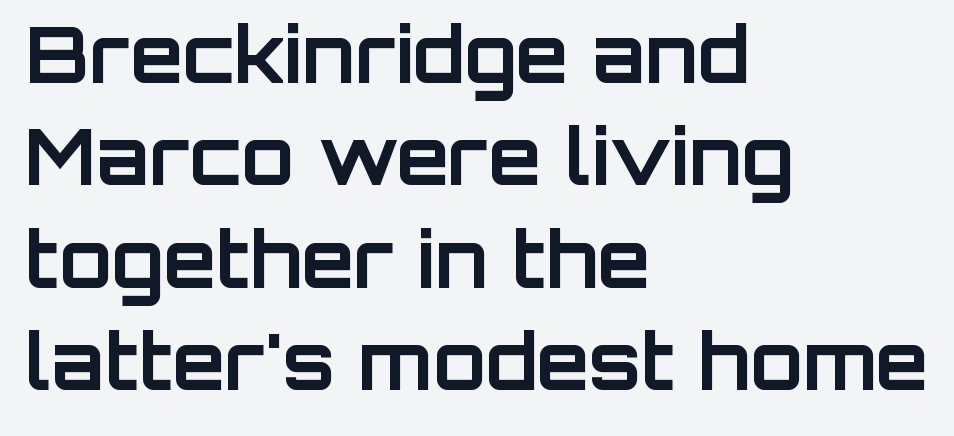
{"serif": "no", "italic": "no", "bold": "yes", "weight": "bold", "width": "normal", "stroke_contrast": "low", "x_height": "large", "monospaced": "no", "underline": "no", "align": "left", "line_spacing": "normal", "line_spacing_ratio": 1.33, "letter_spacing": "normal", "letter_spacing_em": 0.0, "glyph_px": 77}
